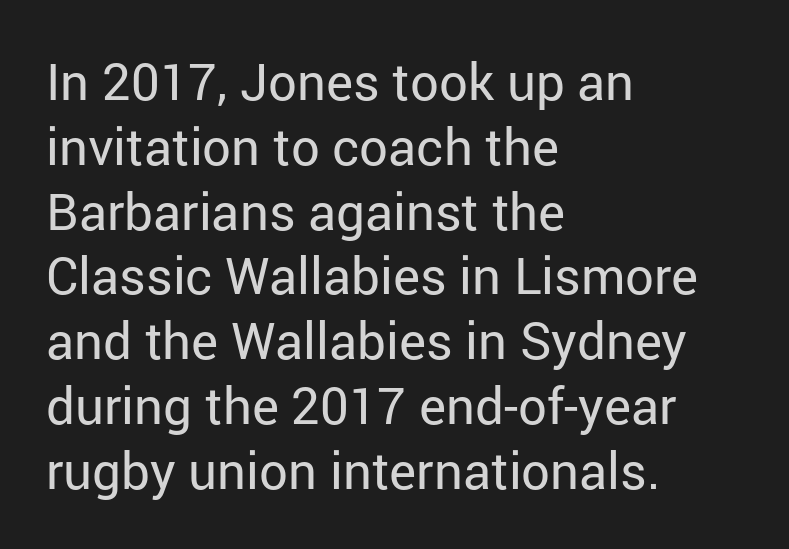
The rag falls on the right side of this text block. Heaviness? Minimal to ordinary, like unemphasized prose. This sample has the flowing, uneven cadence of proportional lettering. The string is rendered with underlining switched off. The designer left line spacing at the default. Italic: no, the glyphs are upright roman.
